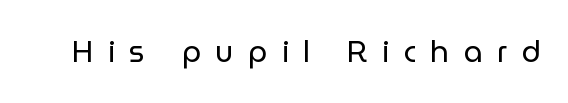
{"serif": "no", "italic": "no", "bold": "no", "weight": "regular", "width": "normal", "stroke_contrast": "low", "x_height": "medium", "monospaced": "no", "underline": "no", "letter_spacing": "wide", "letter_spacing_em": 0.48, "glyph_px": 30}
